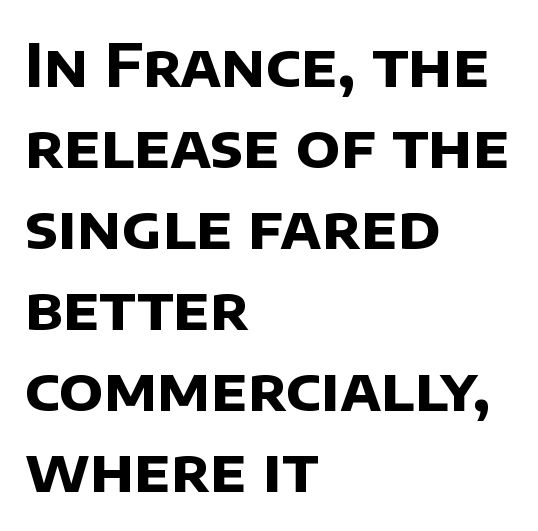
The image shows 60 px bold sans-serif type; set left-aligned, normal line spacing (1.35x), normal letter spacing, not underlined; low stroke contrast and a large x-height.
